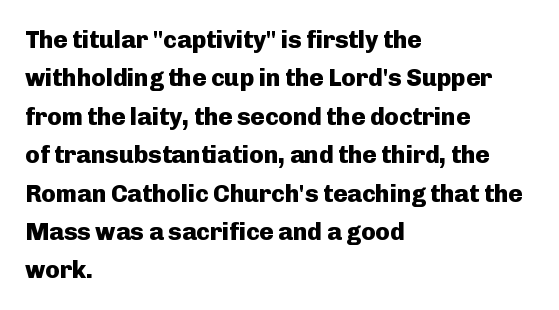
{"italic": "no", "bold": "yes", "underline": "no", "align": "left", "line_spacing": "normal", "line_spacing_ratio": 1.6, "letter_spacing": "normal", "letter_spacing_em": 0.0, "glyph_px": 24}
